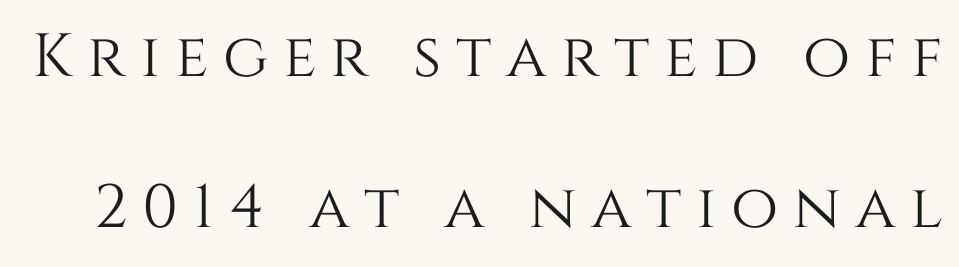
{"italic": "no", "width": "normal", "stroke_contrast": "medium", "x_height": "large", "monospaced": "no", "underline": "no", "line_spacing": "loose", "line_spacing_ratio": 2.48, "letter_spacing": "wide", "letter_spacing_em": 0.24, "glyph_px": 61}
